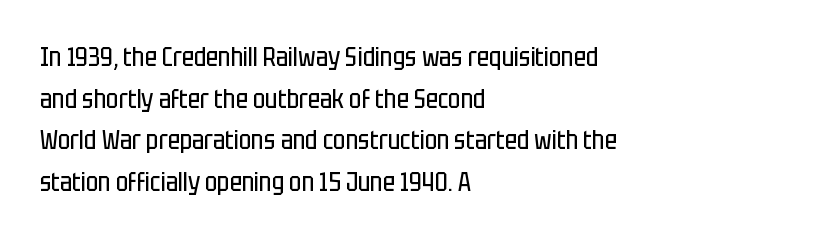
Q: Is the text bold? A: No.
Q: Is the text italic (slanted)? A: No, it is upright.
Q: Is the text underlined? A: No.
Q: How is the paragraph aligned? A: Left-aligned.
Q: Is the spacing between letters normal or unusually wide? A: Normal.
Q: Is the spacing between lines tight, normal or loose? A: Normal.
